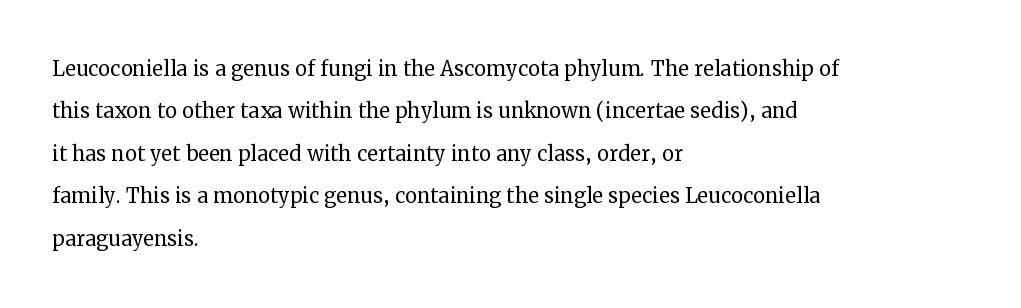
{"italic": "no", "bold": "no", "underline": "no", "align": "left", "line_spacing": "normal", "line_spacing_ratio": 1.57, "letter_spacing": "normal", "letter_spacing_em": 0.0, "glyph_px": 27}
